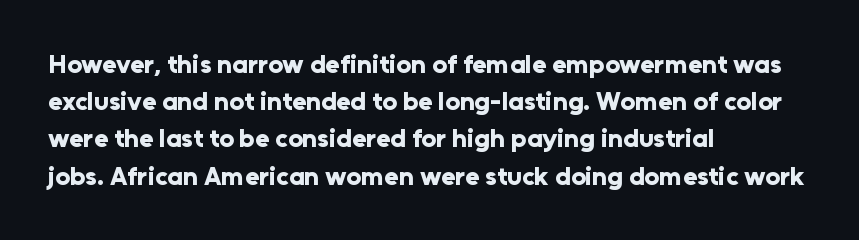
The image shows 26 px bold type, upright; set left-aligned, normal line spacing (1.43x), normal letter spacing, not underlined.
